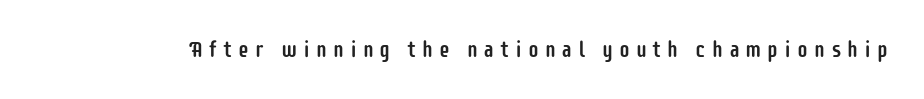
The image shows 22 px text type, upright; set unusually wide letter spacing (+0.26 em), not underlined.
